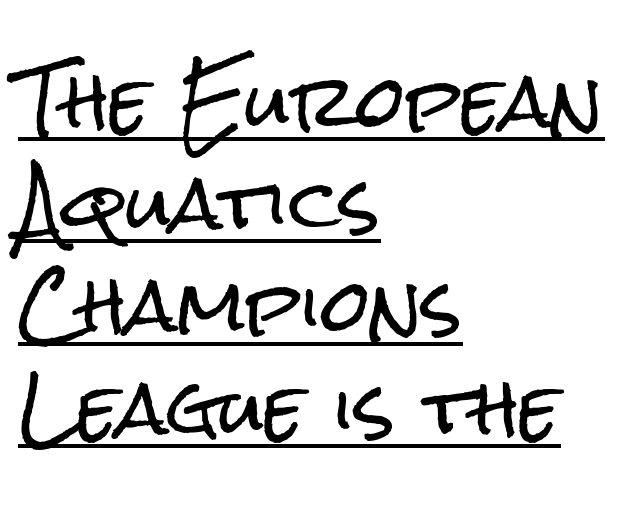
Q: Is the text italic (slanted)? A: No, it is upright.
Q: Is the typeface a serif or a sans-serif typeface? A: Sans-serif.
Q: Is the text underlined? A: Yes.
Q: How is the paragraph aligned? A: Left-aligned.
Q: Is the spacing between letters normal or unusually wide? A: Normal.
Q: Is the spacing between lines tight, normal or loose? A: Normal.
Q: Width (condensed, normal, or wide)? A: Condensed.
Q: Stroke contrast? A: Low.
Q: x-height? A: Medium.
Q: Monospaced? A: No.
